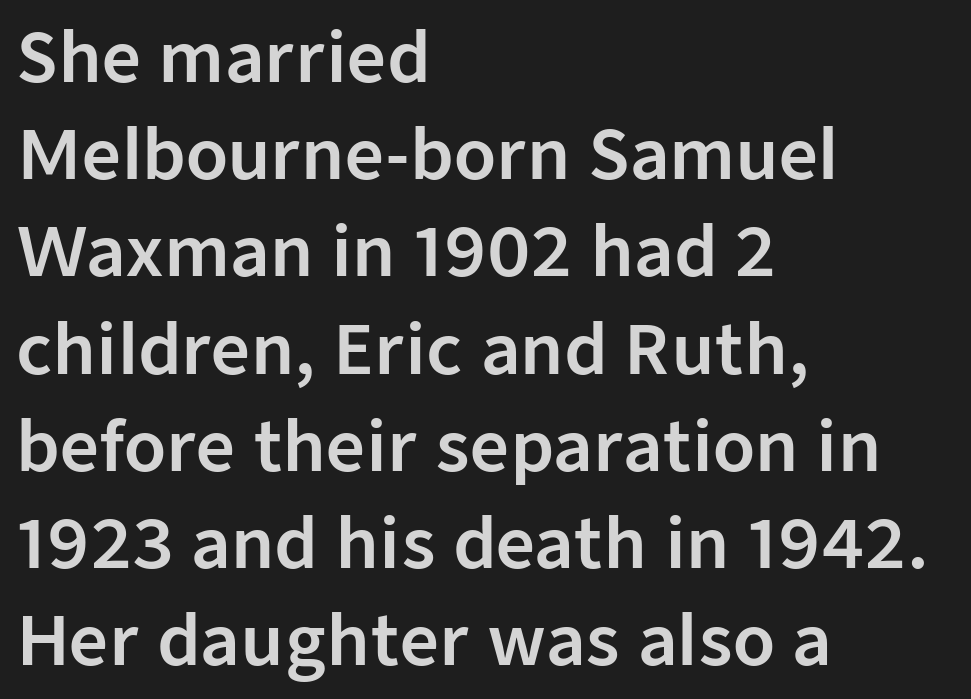
Q: Is the text italic (slanted)? A: No, it is upright.
Q: Is the typeface a serif or a sans-serif typeface? A: Sans-serif.
Q: Is the text underlined? A: No.
Q: How is the paragraph aligned? A: Left-aligned.
Q: Is the spacing between letters normal or unusually wide? A: Normal.
Q: Is the spacing between lines tight, normal or loose? A: Normal.
Q: Width (condensed, normal, or wide)? A: Normal.
Q: Stroke contrast? A: Low.
Q: x-height? A: Medium.
Q: Monospaced? A: No.
